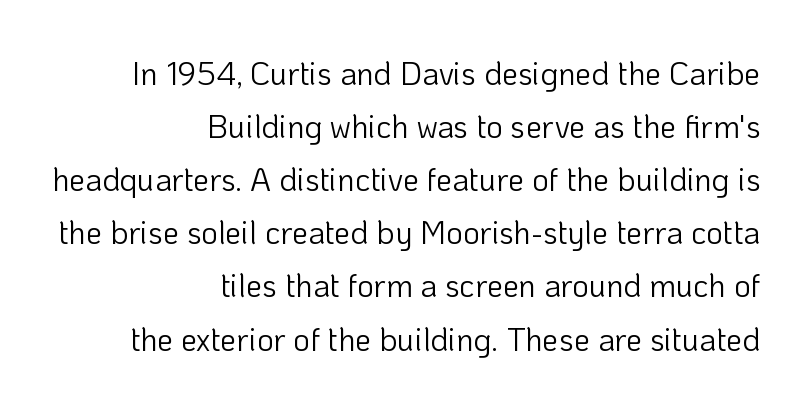
{"serif": "no", "italic": "no", "bold": "no", "weight": "light", "width": "normal", "stroke_contrast": "low", "x_height": "medium", "monospaced": "no", "underline": "no", "align": "right", "line_spacing": "normal", "line_spacing_ratio": 1.66, "letter_spacing": "normal", "letter_spacing_em": 0.0, "glyph_px": 32}
